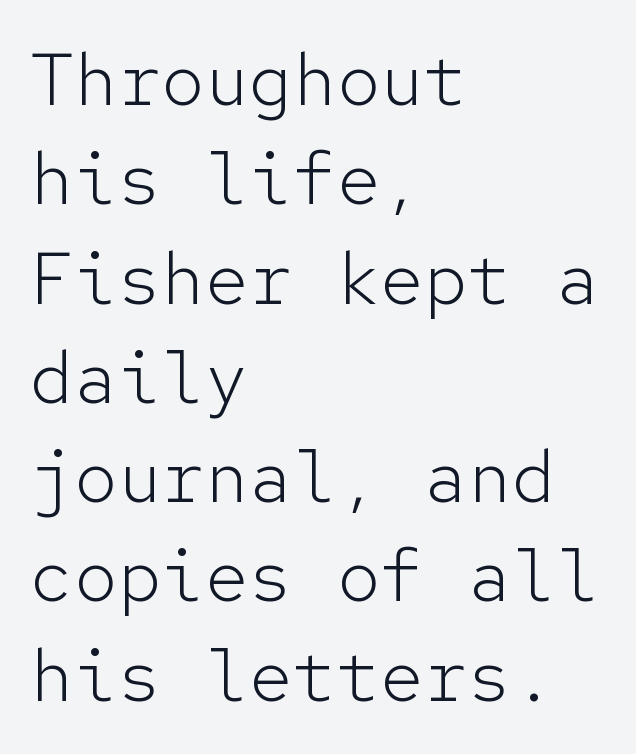
Q: Is the text bold? A: No.
Q: Is the text italic (slanted)? A: No, it is upright.
Q: Is the typeface a serif or a sans-serif typeface? A: Sans-serif.
Q: Is the text underlined? A: No.
Q: How is the paragraph aligned? A: Left-aligned.
Q: Is the spacing between letters normal or unusually wide? A: Normal.
Q: Is the spacing between lines tight, normal or loose? A: Normal.
Q: Width (condensed, normal, or wide)? A: Normal.
Q: Stroke contrast? A: Low.
Q: x-height? A: Medium.
Q: Monospaced? A: Yes.
